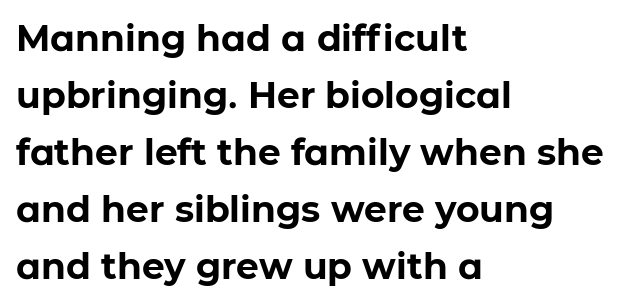
{"serif": "no", "italic": "no", "bold": "yes", "weight": "bold", "width": "normal", "stroke_contrast": "low", "x_height": "medium", "monospaced": "no", "underline": "no", "align": "left", "line_spacing": "normal", "line_spacing_ratio": 1.58, "letter_spacing": "normal", "letter_spacing_em": 0.0, "glyph_px": 36}
